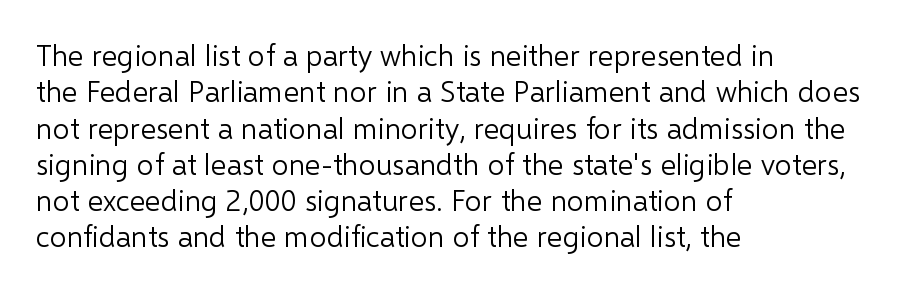
The image shows 30 px light sans-serif type, upright; set left-aligned, line spacing 1.21x, normal letter spacing, not underlined; low stroke contrast and a medium x-height.
